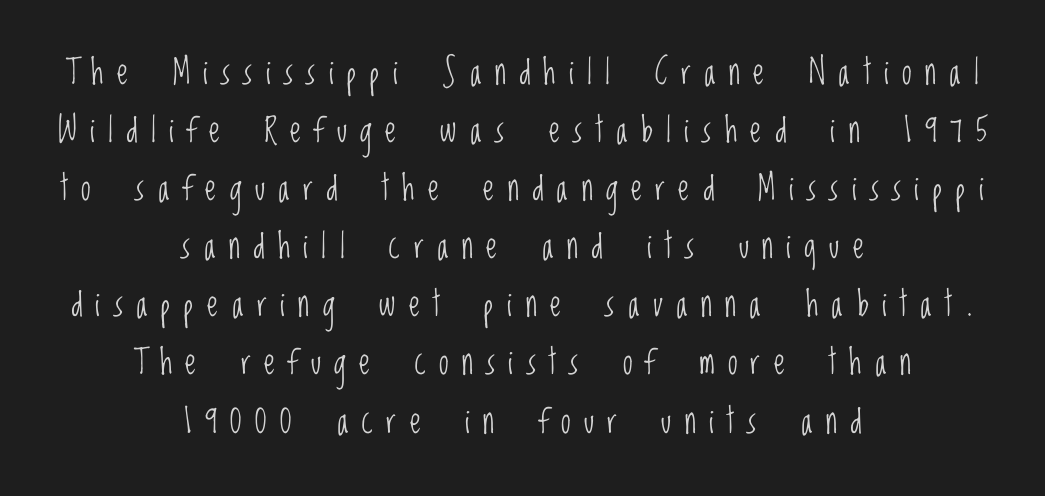
The image shows 35 px light, condensed sans-serif type, upright; set centered, normal line spacing (1.66x), unusually wide letter spacing (+0.38 em), not underlined; low stroke contrast and a large x-height.
